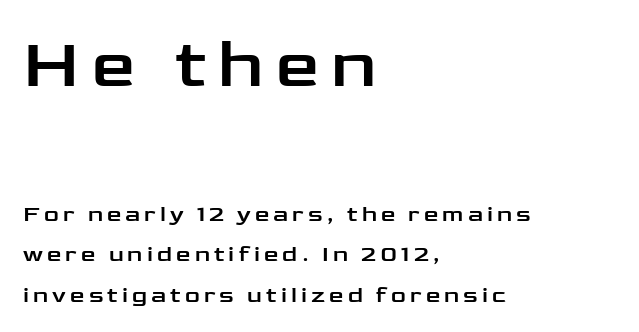
Check the space under the baseline: it is left empty. Do the letters lean? They stand straight. A student would notice the top passage is typeset larger than what follows. To sum up the face: it is a sans, with no serifs.
